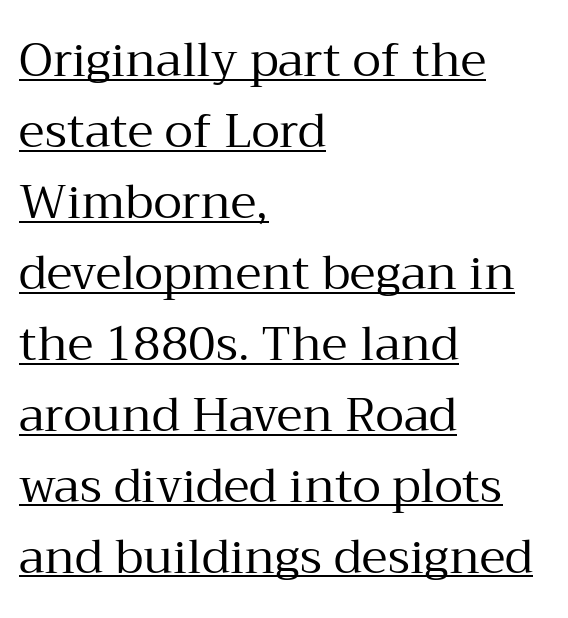
Q: Is the text bold? A: No.
Q: Is the text italic (slanted)? A: No, it is upright.
Q: Is the typeface a serif or a sans-serif typeface? A: Serif.
Q: Is the text underlined? A: Yes.
Q: How is the paragraph aligned? A: Left-aligned.
Q: Is the spacing between letters normal or unusually wide? A: Normal.
Q: Is the spacing between lines tight, normal or loose? A: Normal.
Q: Width (condensed, normal, or wide)? A: Normal.
Q: Stroke contrast? A: Medium.
Q: x-height? A: Medium.
Q: Monospaced? A: No.
